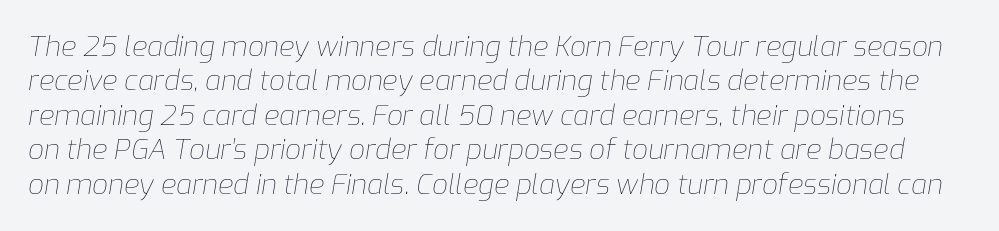
{"italic": "yes", "lean": "right", "slant_degrees": 9, "bold": "no", "weight": "thin", "width": "normal", "stroke_contrast": "low", "x_height": "medium", "monospaced": "no", "underline": "no", "line_spacing_ratio": 1.23, "letter_spacing": "normal", "letter_spacing_em": 0.0, "glyph_px": 28}
